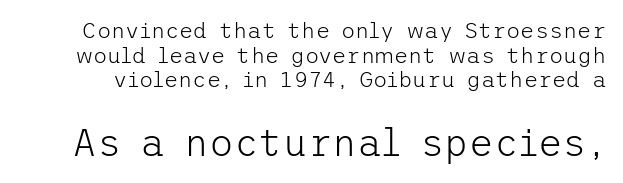
The image shows 38 px light sans-serif type, upright; set tight line spacing (1.12x), normal letter spacing, not underlined; the second (bottom) block is 1.73x larger; low stroke contrast and a medium x-height.
